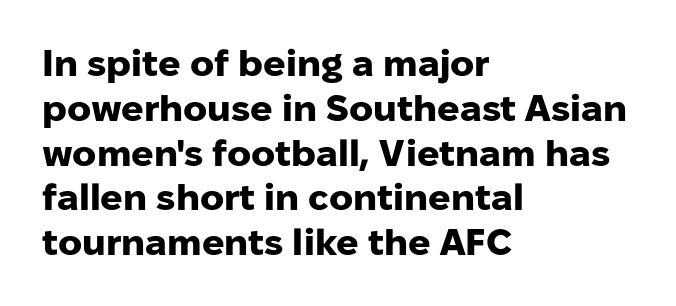
The image shows 37 px heavy sans-serif type, upright; set left-aligned, line spacing 1.21x, normal letter spacing, not underlined; low stroke contrast and a medium x-height.
